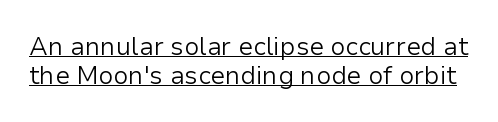
The image shows 25 px text type, upright; set tight line spacing (1.15x), normal letter spacing, underlined.
